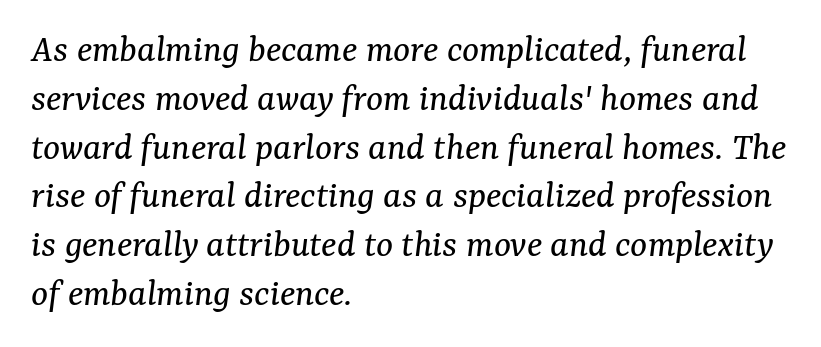
The rendering anchors every line to the left-hand side. The passage shown is not bold in any degree. Do the characters align in a grid? No, the font is proportional. The letters carry serifs — small finishing strokes at the ends of their stems. The gap between lines stays unmarked.
